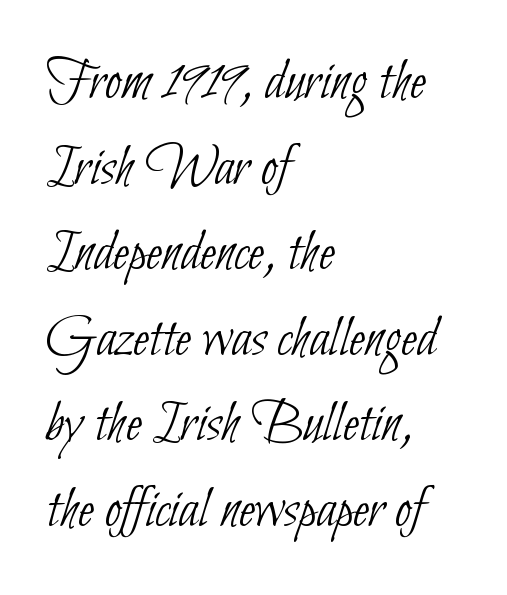
Regarding serifs, this sample does without them. Reading down the column, the eye jumps a familiar distance to each next line. This rendering features lettering with no underline. Is the stroke heavy? The answer is a plain regular-or-lighter.
